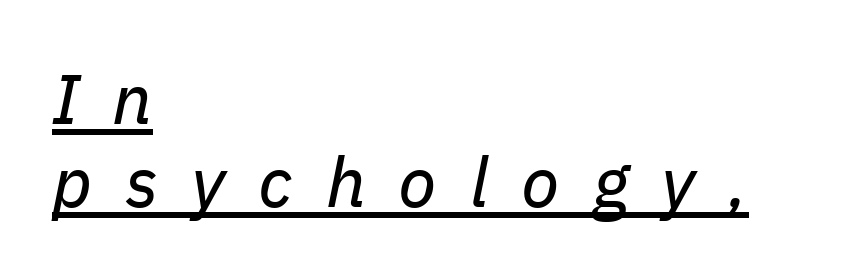
The image shows 70 px regular-weight type, italic (leaning right); set left-aligned, line spacing 1.19x, unusually wide letter spacing (+0.47 em), underlined; low stroke contrast and a medium x-height.
